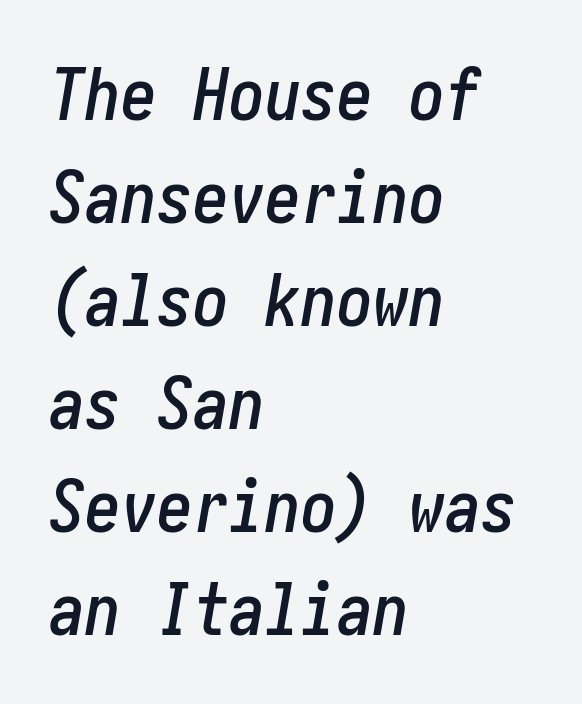
The image shows 72 px condensed type, italic (leaning right); set left-aligned, normal line spacing (1.43x), normal letter spacing, not underlined; low stroke contrast and a medium x-height.
